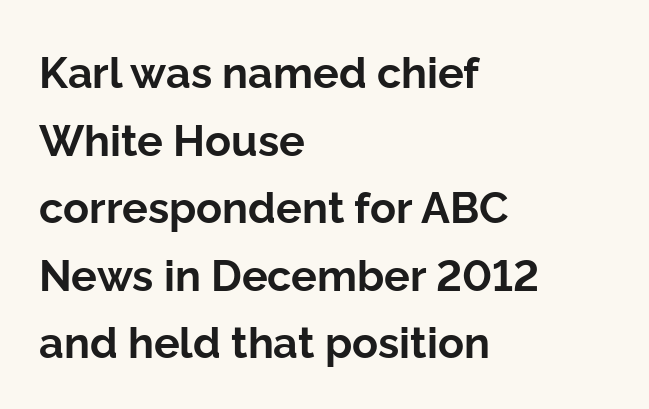
The tracking reads as untouched default to a designer's eye. Interline gaps are of average width in this sample. Does the weight exceed regular? Yes, all the way to bold. The compositor pushed each line to the left boundary. Ordinary non-slanted type is in use.
